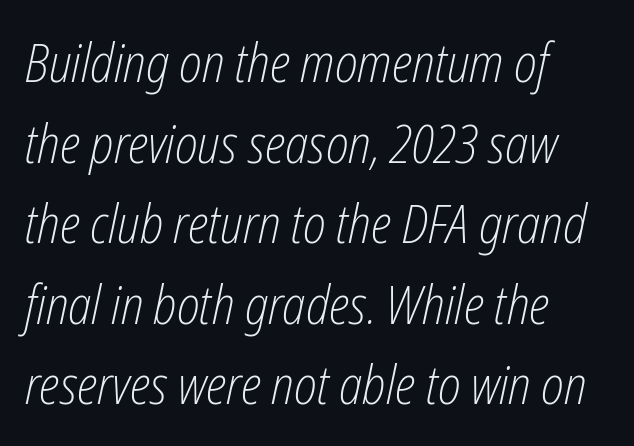
The image shows 53 px light, condensed type, italic (leaning right); set left-aligned, normal line spacing (1.52x), normal letter spacing, not underlined; low stroke contrast and a medium x-height.
